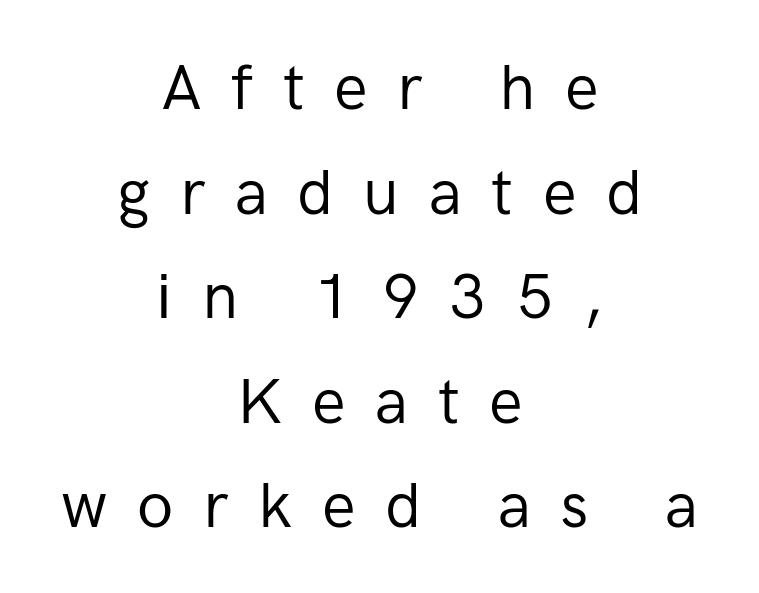
The image shows 63 px regular-weight sans-serif type, upright; set centered, normal line spacing (1.66x), unusually wide letter spacing (+0.47 em), not underlined; low stroke contrast and a medium x-height.
